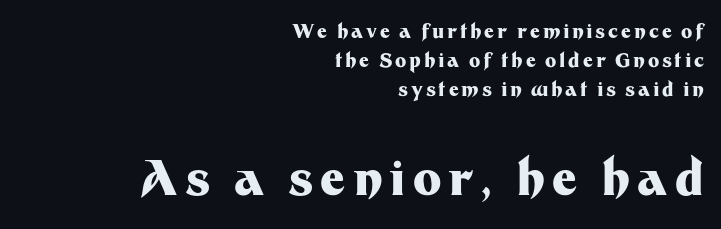
Ordinary non-slanted type is in use. Grotesque or geometric, the face here clearly has no serifs. What's the leading like? Ordinary, nothing unusual. You get the small type first, then a jump to larger type. Typesetter's note: full bold, strokes at maximum text heaviness. Layout note: lines flush right.
